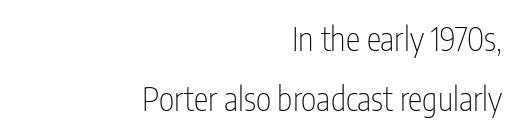
Reading down the block, your eye finds every line finishing at a fixed right position. Spacing between characters is what you'd get straight out of the box. The passage shown is typeset with a sans-serif family. Think of a printed novel: that variable character pitch is what you see here.
